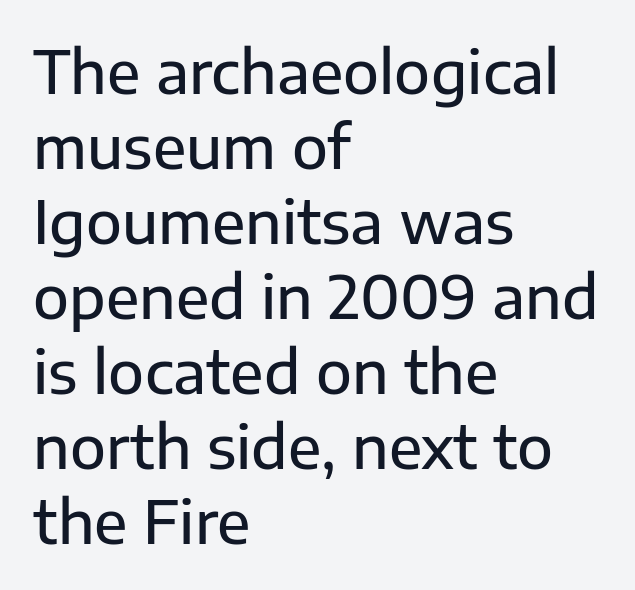
Just letters on the line, the space beneath them empty. The typography opts for an upright posture over an oblique one. Here the designer chose a conventional face with non-uniform glyph widths. Font category for this specimen: sans-serif.
